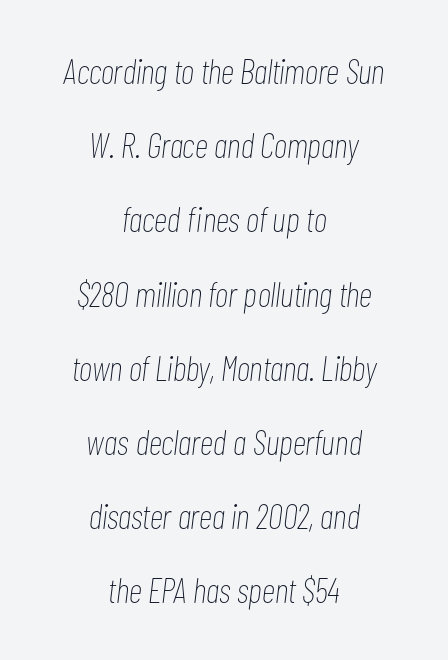
{"italic": "yes", "lean": "right", "slant_degrees": 7, "bold": "no", "weight": "thin", "width": "condensed", "stroke_contrast": "low", "x_height": "medium", "monospaced": "no", "underline": "no", "align": "center", "line_spacing": "loose", "line_spacing_ratio": 2.12, "letter_spacing": "normal", "letter_spacing_em": 0.0, "glyph_px": 35}
